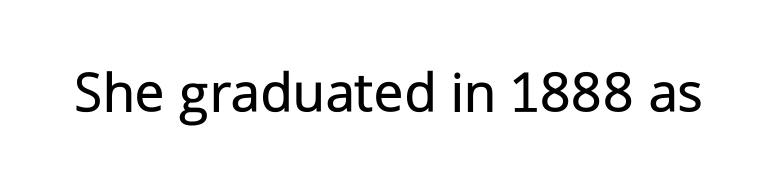
The image shows 61 px regular-weight sans-serif type, upright; set normal letter spacing, not underlined; low stroke contrast and a medium x-height.
